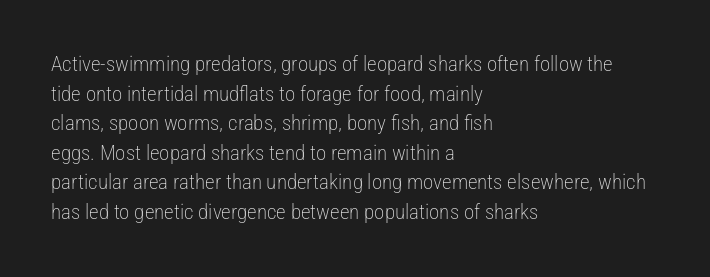
Q: Is the text bold? A: No.
Q: Is the text italic (slanted)? A: No, it is upright.
Q: Is the text underlined? A: No.
Q: How is the paragraph aligned? A: Left-aligned.
Q: Is the spacing between letters normal or unusually wide? A: Normal.
Q: Is the spacing between lines tight, normal or loose? A: Normal.
